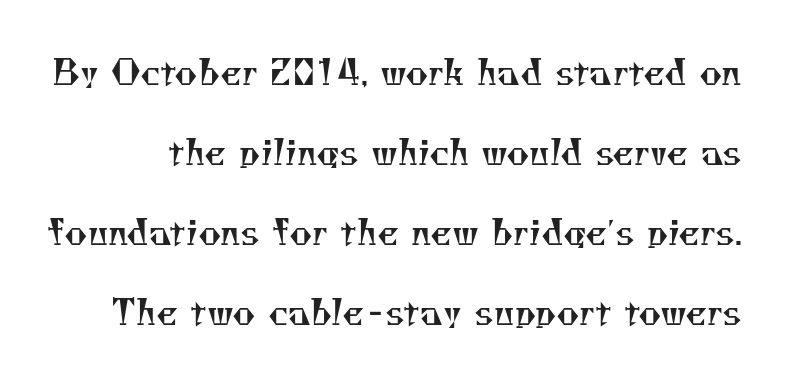
Q: Is the text bold? A: No.
Q: Is the typeface a serif or a sans-serif typeface? A: Serif.
Q: Is the text underlined? A: No.
Q: Is the spacing between letters normal or unusually wide? A: Normal.
Q: Is the spacing between lines tight, normal or loose? A: Loose.
Q: Width (condensed, normal, or wide)? A: Normal.
Q: Stroke contrast? A: Medium.
Q: x-height? A: Small.
Q: Monospaced? A: No.
